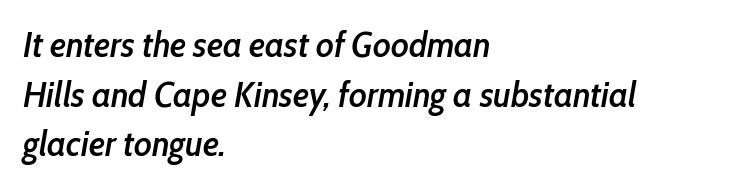
Italic: yes, the glyphs are oblique. The passage shown is typed in a proportional face where columns would drift. Quick note: interline space is typical. Stroke thickness is moderately raised; the sample reads as semibold. Nobody touched the tracking dial on this one. Which margin do the lines hug? The left one — the right edge is uneven.
